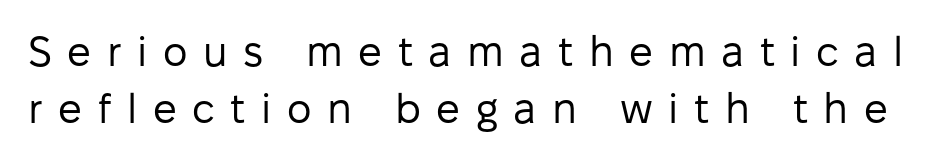
{"serif": "no", "italic": "no", "bold": "no", "weight": "regular", "width": "normal", "stroke_contrast": "low", "x_height": "medium", "monospaced": "no", "underline": "no", "line_spacing": "normal", "line_spacing_ratio": 1.36, "letter_spacing": "wide", "letter_spacing_em": 0.37, "glyph_px": 42}
